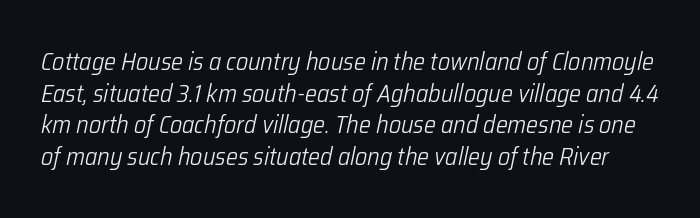
The image shows 25 px text type, italic (leaning right); set normal line spacing (1.27x), normal letter spacing, not underlined.
